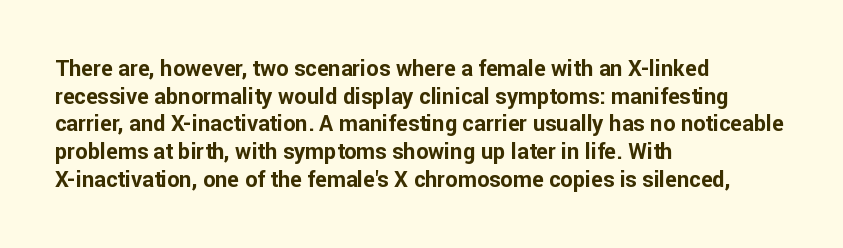
{"italic": "no", "bold": "yes", "underline": "no", "align": "left", "line_spacing": "normal", "line_spacing_ratio": 1.26, "letter_spacing": "normal", "letter_spacing_em": 0.0, "glyph_px": 22}
